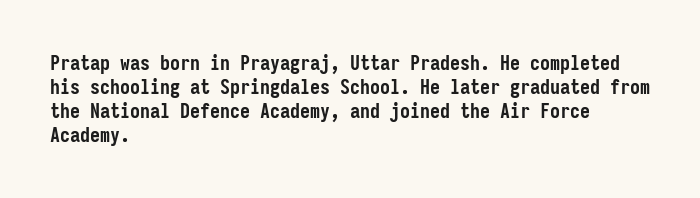
The image shows 20 px bold type, upright; set left-aligned, line spacing 1.2x, normal letter spacing, not underlined.
